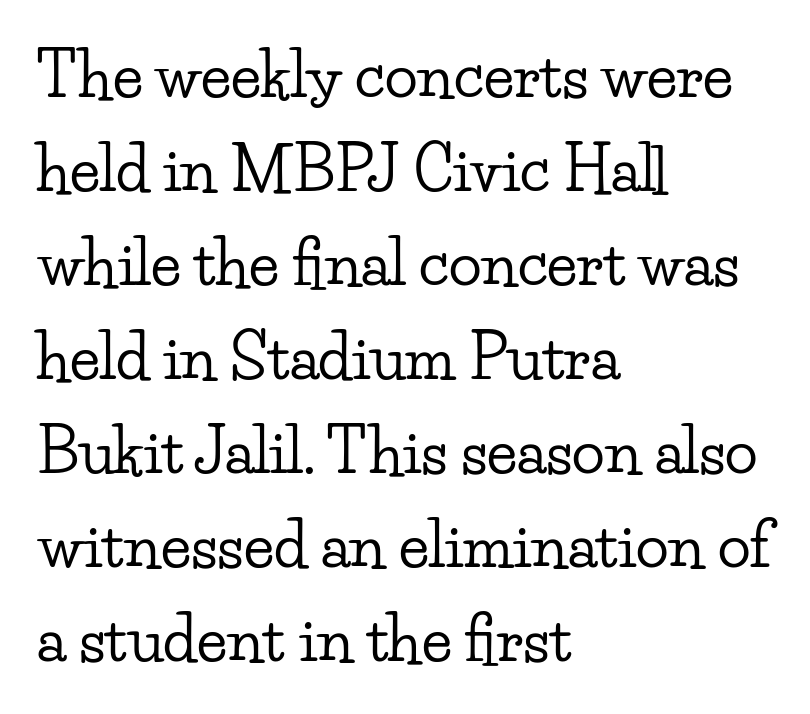
Varying glyph widths throughout — classic text-font behaviour. The designer left line spacing at the default. Letterform terminals end in serifs throughout the passage. The typesetter chose a ragged-right arrangement here.
